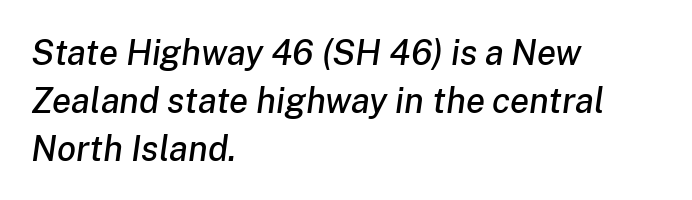
{"italic": "yes", "lean": "right", "slant_degrees": 8, "width": "normal", "stroke_contrast": "low", "x_height": "medium", "monospaced": "no", "underline": "no", "align": "left", "line_spacing": "normal", "line_spacing_ratio": 1.37, "letter_spacing": "normal", "letter_spacing_em": 0.0, "glyph_px": 35}
